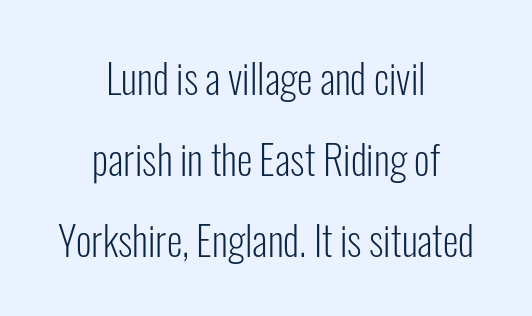
Leftover space on each line is divided equally before and after the words. The letters carry no serifs — their stems end cleanly without finishing strokes. If you measured baseline to baseline, you'd find a long distance. Caption: face not bold, strokes unweighted. Inter-character spacing is left at the font's built-in metrics.
